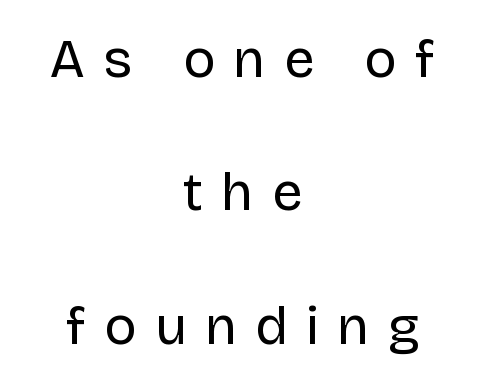
{"serif": "no", "italic": "no", "bold": "no", "weight": "regular", "width": "normal", "stroke_contrast": "low", "x_height": "large", "monospaced": "no", "underline": "no", "align": "center", "line_spacing": "loose", "line_spacing_ratio": 2.47, "letter_spacing": "wide", "letter_spacing_em": 0.34, "glyph_px": 54}
